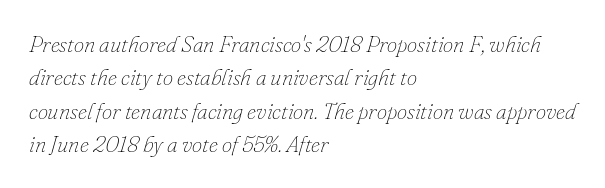
Stems and bowls with no extra thickness — not bold. Students, observe: this is what conventionally led text looks like. You could call the tracking neutral — neither tight nor loose. Looking at the ascenders, they clearly lean. Words float on clear page, feet unadorned.
